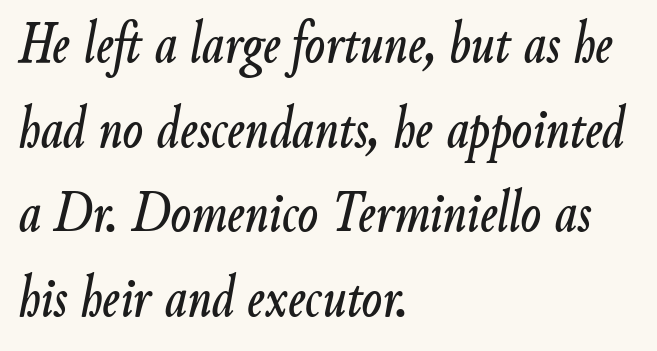
The image shows 60 px condensed type, italic (leaning right); set left-aligned, normal line spacing (1.41x), normal letter spacing, not underlined; low stroke contrast and a small x-height.
